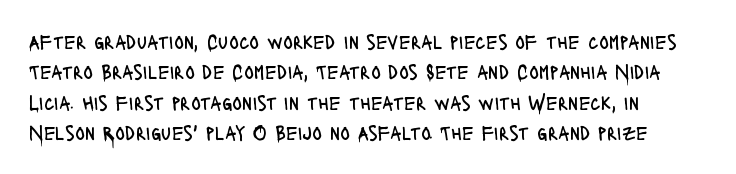
The typesetting does not lean heavy: it is not bold. Words appear dense and cohesive because spacing is normal. Every character sits straight up, as roman type does. What's the leading like? Ordinary, nothing unusual. Glance below the letters and you will spot only blank space.
